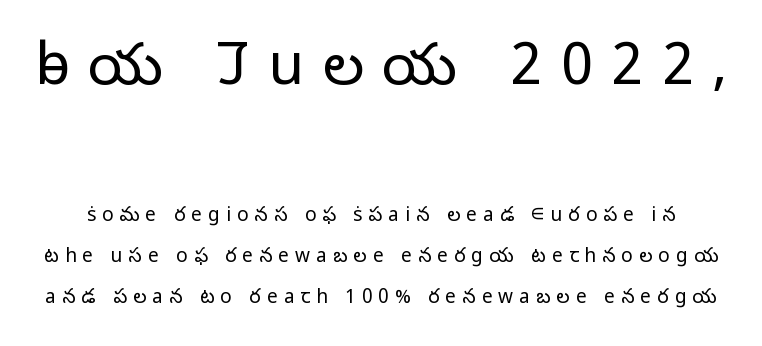
Type without underlining. The text was rendered using a sans face with plain stroke endings. Is the stroke heavy? The answer is a plain regular-or-lighter. Vertically, the passage feels expansive, rows floating well apart.
